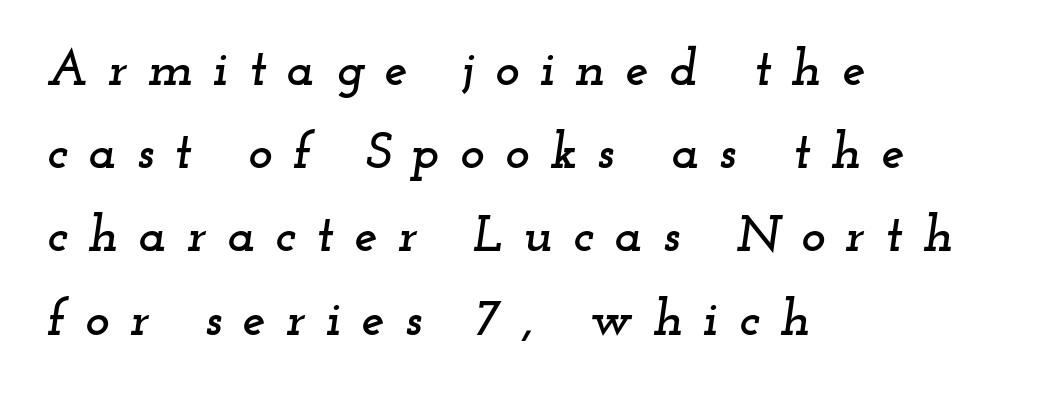
Q: Is the text italic (slanted)? A: Yes, it leans right by about 12 degrees.
Q: Is the typeface a serif or a sans-serif typeface? A: Serif.
Q: Is the text underlined? A: No.
Q: How is the paragraph aligned? A: Left-aligned.
Q: Is the spacing between letters normal or unusually wide? A: Unusually wide.
Q: Is the spacing between lines tight, normal or loose? A: Normal.
Q: Width (condensed, normal, or wide)? A: Wide.
Q: Stroke contrast? A: Low.
Q: x-height? A: Small.
Q: Monospaced? A: No.
